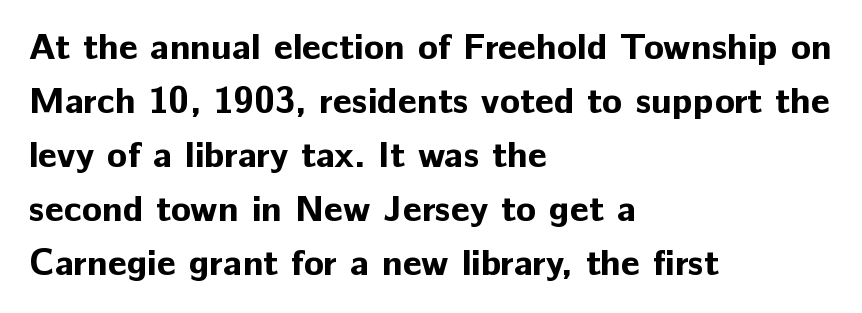
The image shows 37 px bold sans-serif type, upright; set left-aligned, normal line spacing (1.46x), normal letter spacing, not underlined; low stroke contrast and a medium x-height.
